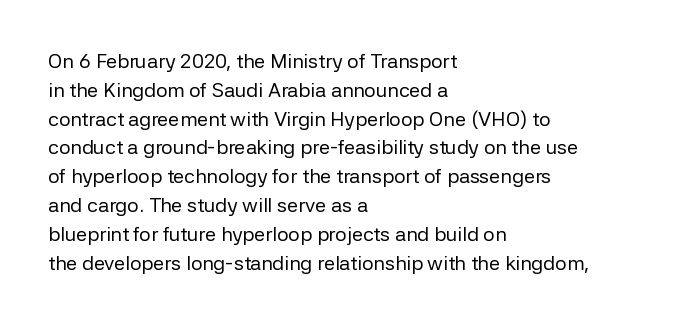
The image shows 20 px text type, upright; set left-aligned, normal line spacing (1.44x), normal letter spacing, not underlined.
